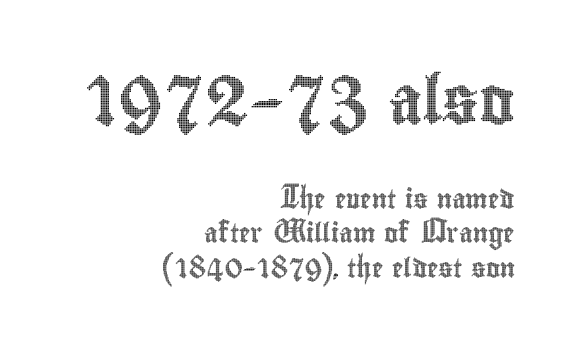
Type size steps down from the first block to the second. Notice how the passage keeps a crisp vertical edge on the right only. Letters rest on an invisible, unmarked baseline. Do the letters lean? They stand straight. This sample has the flowing, uneven cadence of proportional lettering.
